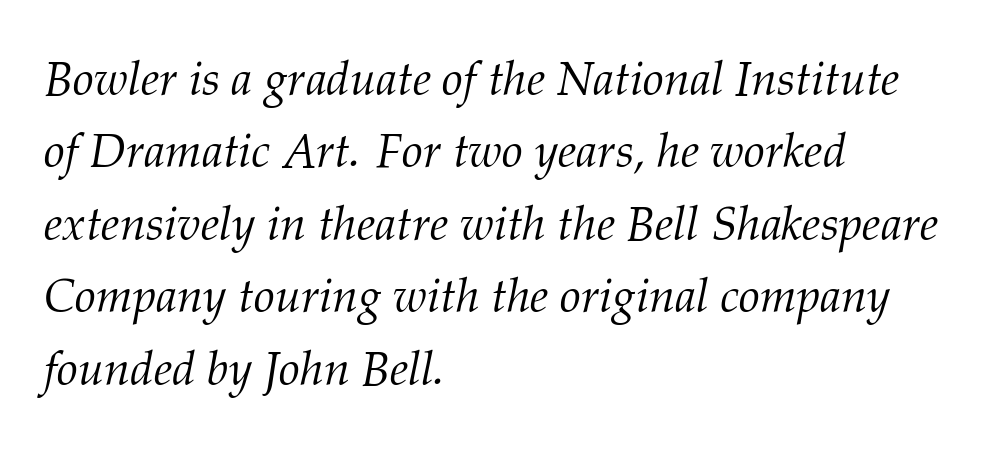
The image shows 47 px light serif type, italic (leaning right); set left-aligned, normal line spacing (1.54x), normal letter spacing, not underlined; medium stroke contrast and a medium x-height.
